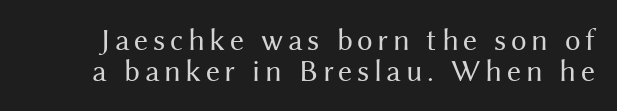
Q: Is the text bold? A: No.
Q: Is the text italic (slanted)? A: No, it is upright.
Q: Is the typeface a serif or a sans-serif typeface? A: Sans-serif.
Q: Is the text underlined? A: No.
Q: Is the spacing between lines tight, normal or loose? A: Tight.
Q: Width (condensed, normal, or wide)? A: Normal.
Q: Stroke contrast? A: Medium.
Q: x-height? A: Medium.
Q: Monospaced? A: No.
